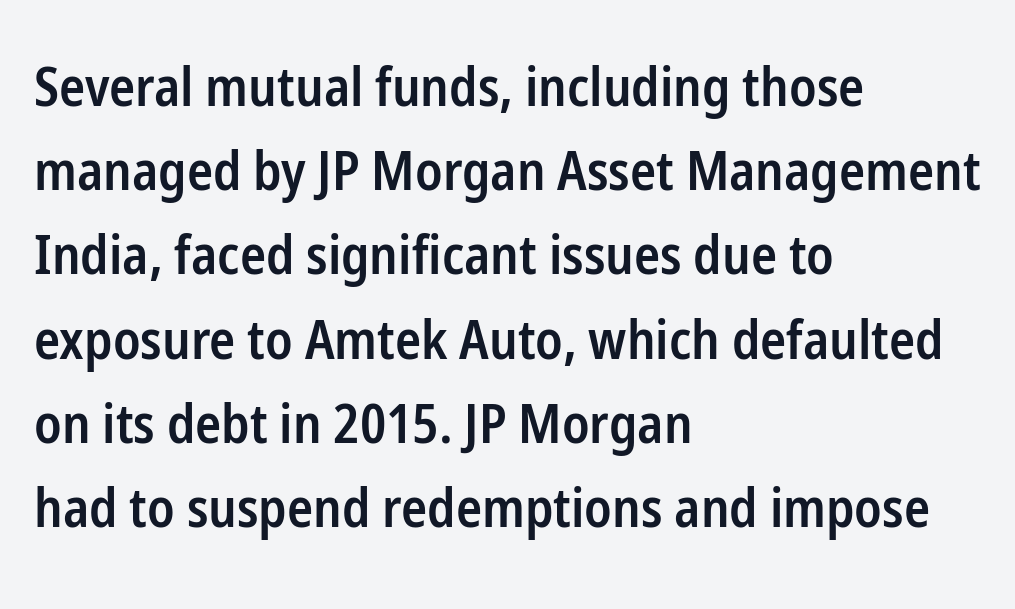
The image shows 54 px semibold, condensed sans-serif type, upright; set left-aligned, normal line spacing (1.56x), normal letter spacing, not underlined; low stroke contrast and a medium x-height.
